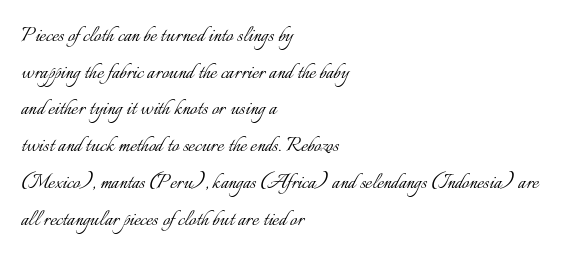
{"bold": "no", "underline": "no", "align": "left", "line_spacing": "normal", "line_spacing_ratio": 1.47, "letter_spacing": "normal", "letter_spacing_em": 0.0, "glyph_px": 25}
